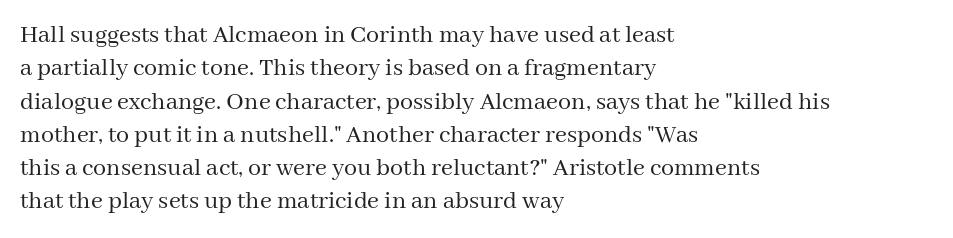
Q: Is the text bold? A: No.
Q: Is the text italic (slanted)? A: No, it is upright.
Q: Is the text underlined? A: No.
Q: How is the paragraph aligned? A: Left-aligned.
Q: Is the spacing between letters normal or unusually wide? A: Normal.
Q: Is the spacing between lines tight, normal or loose? A: Normal.
